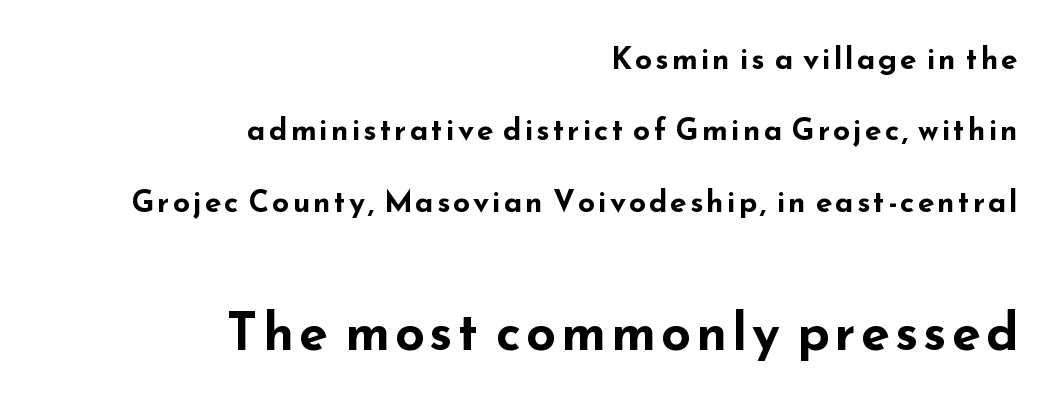
In terms of leading, this rendering errs on the spacious side. Varying glyph widths throughout — classic text-font behaviour. Top chunk: small. Bottom chunk: large. Do the letters lean? They stand straight. A student would call this right alignment; a typographer would say flush right, rag left. The zone under the glyphs is completely vacant.
